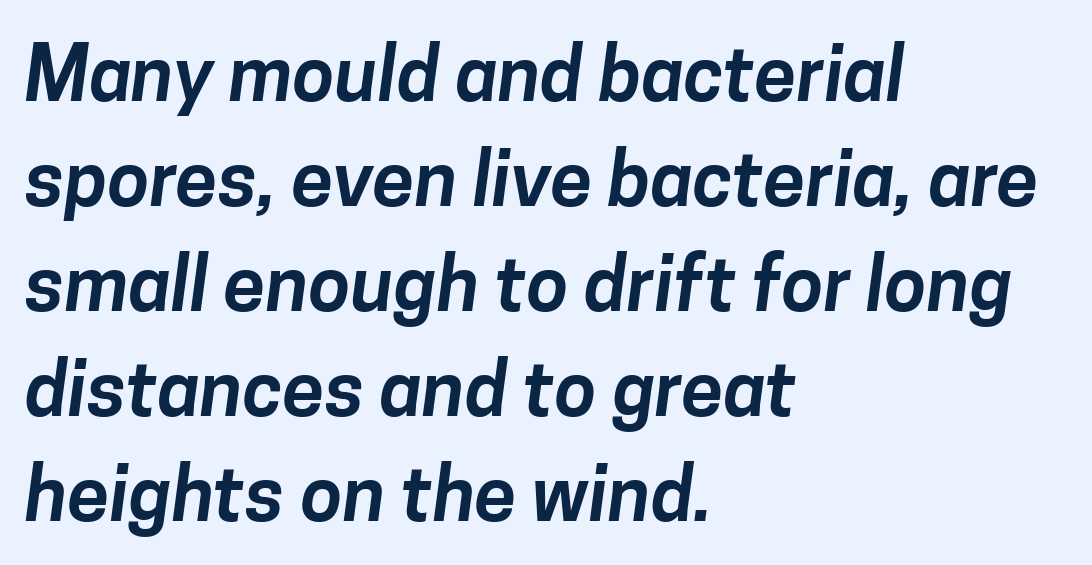
{"serif": "no", "width": "normal", "stroke_contrast": "low", "x_height": "medium", "monospaced": "no", "underline": "no", "align": "left", "line_spacing": "normal", "line_spacing_ratio": 1.38, "letter_spacing": "normal", "letter_spacing_em": 0.0, "glyph_px": 76}
